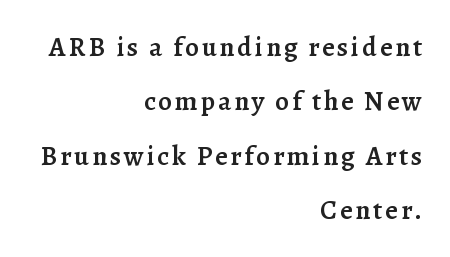
Students, this is semibold: more ink than regular, less than bold. When letters stand straight like this, we call the style roman or upright. Interline gaps are noticeably wide in this sample. Every row of glyphs terminates at an identical x-position on the right.
